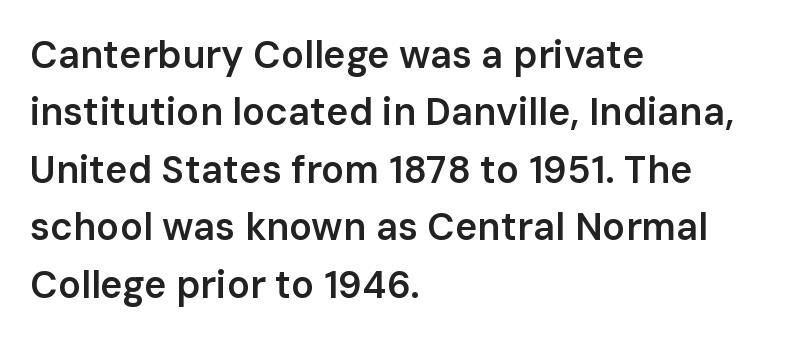
Q: Is the text bold? A: Semi-bold.
Q: Is the text italic (slanted)? A: No, it is upright.
Q: Is the typeface a serif or a sans-serif typeface? A: Sans-serif.
Q: Is the text underlined? A: No.
Q: How is the paragraph aligned? A: Left-aligned.
Q: Is the spacing between letters normal or unusually wide? A: Normal.
Q: Is the spacing between lines tight, normal or loose? A: Normal.
Q: Width (condensed, normal, or wide)? A: Normal.
Q: Stroke contrast? A: Low.
Q: x-height? A: Medium.
Q: Monospaced? A: No.
